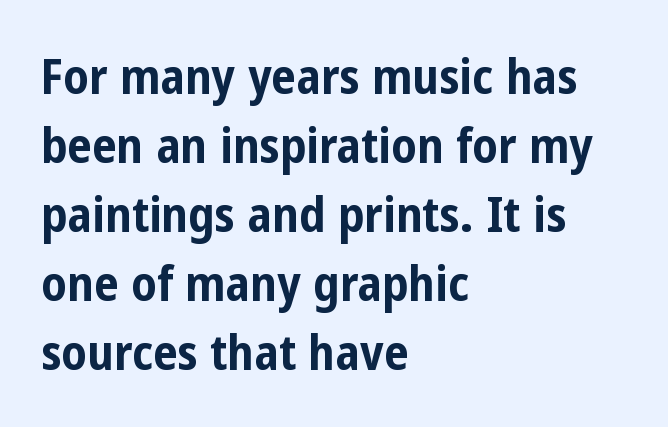
The line-height multiplier appears to be the usual default. Classification — sans serif. Which margin do the lines hug? The left one — the right edge is uneven. Nope, not italic — everything's standing straight.
